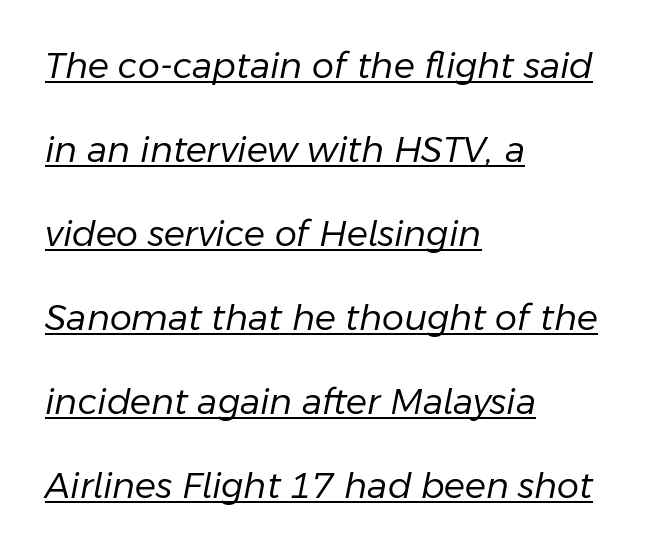
{"italic": "yes", "lean": "right", "slant_degrees": 11, "bold": "no", "weight": "regular", "width": "normal", "stroke_contrast": "low", "x_height": "medium", "monospaced": "no", "underline": "yes", "align": "left", "line_spacing": "loose", "line_spacing_ratio": 2.4, "letter_spacing": "normal", "letter_spacing_em": 0.0, "glyph_px": 35}
